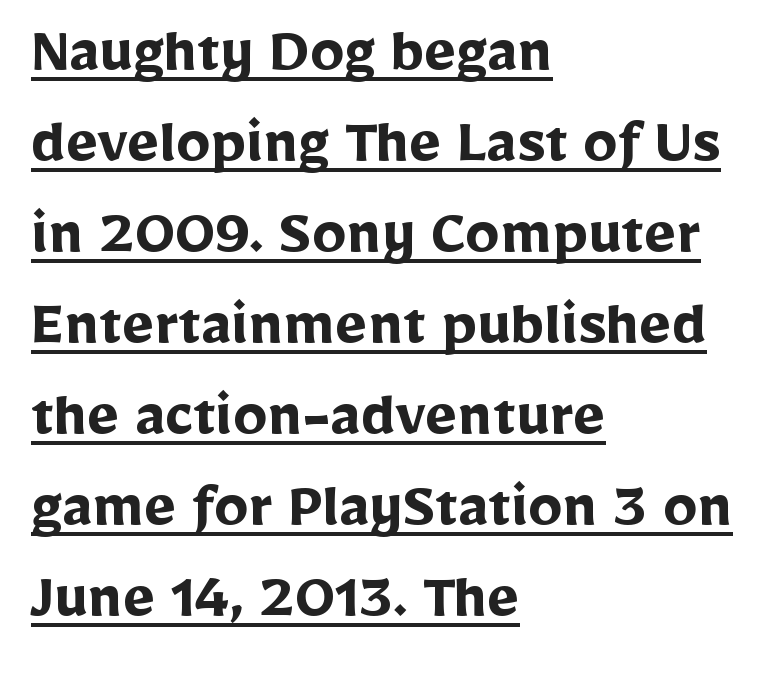
{"serif": "no", "italic": "no", "bold": "yes", "weight": "semibold", "width": "normal", "stroke_contrast": "low", "x_height": "medium", "monospaced": "no", "underline": "yes", "align": "left", "line_spacing": "normal", "line_spacing_ratio": 1.32, "letter_spacing": "normal", "letter_spacing_em": 0.0, "glyph_px": 69}
